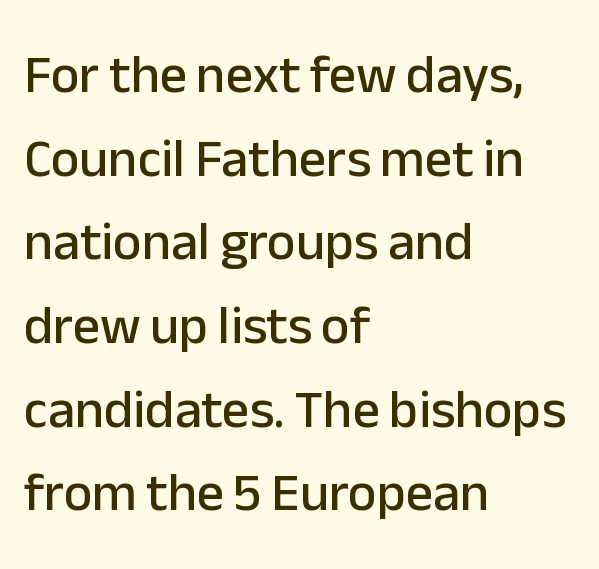
Do the letters lean? They stand straight. The tracking reads as untouched default to a designer's eye. The words here are not underlined. The passage is arranged the way most books set body copy — flush left. This block has exactly the height ordinary leading produces.
